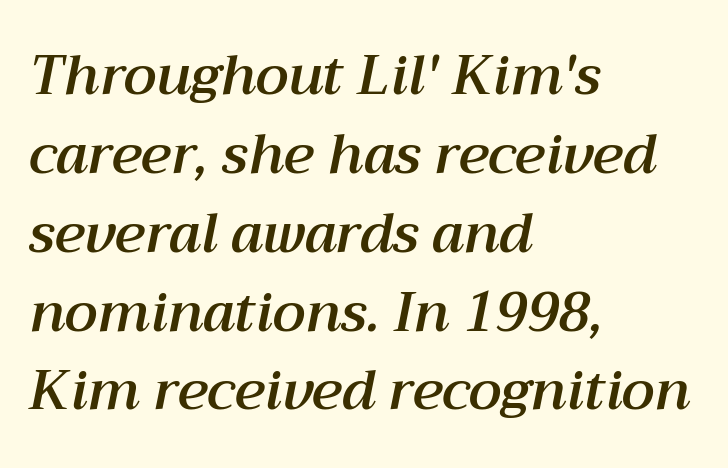
The block of text has a typical density, with ordinary space between rows. Honestly, the letter spacing is just normal — you wouldn't notice it. Leftover space on each line is placed entirely after the last word. No word sits above an underline. Would a proofreader flag this as italicized? Yes.
